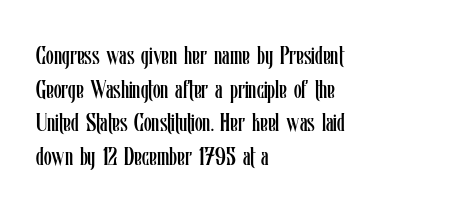
Honestly, there is no underline to notice here at all. When letters stand straight like this, we call the style roman or upright. The passage shown stacks its lines at a standard gap. Horizontal alignment here is leftward, the default for most running prose. Ink coverage per letter is moderate at most.
